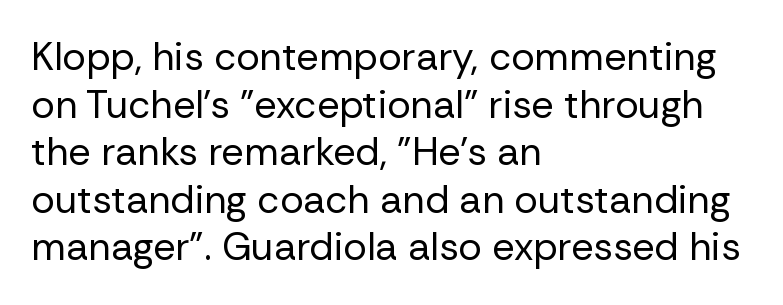
Which margin do the lines hug? The left one — the right edge is uneven. Characters remain perfectly vertical along every line. In terms of letterspacing, this is plain default setting. Think standard paragraph weight, or any step lighter than that. Type without underlining.
